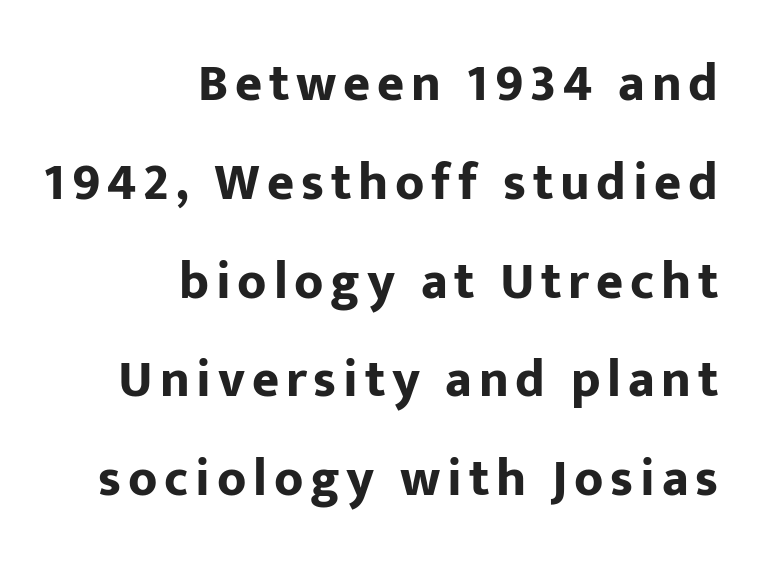
The image shows 52 px bold sans-serif type, upright; set right-aligned, loose line spacing (1.9x), not underlined; low stroke contrast and a medium x-height.
